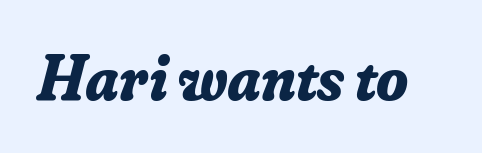
The zone under the glyphs is completely vacant. I'd describe the lettering as bold — thick and assertive. Observe the ordinary spacing: letters are neighbours, not strangers. The passage shown leans; its letterforms are oblique.
